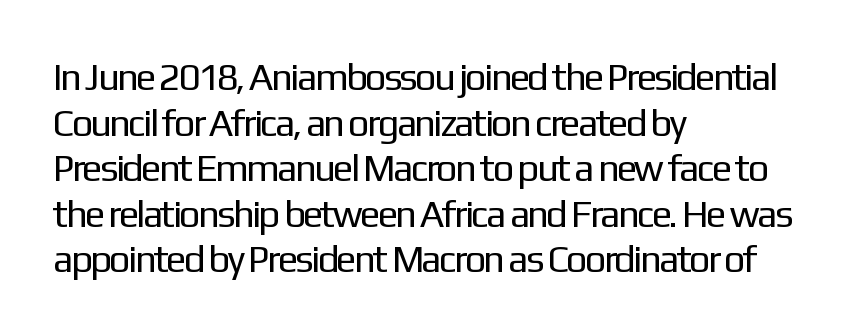
The image shows 38 px regular-weight sans-serif type, upright; set left-aligned, line spacing 1.2x, normal letter spacing, not underlined; low stroke contrast and a medium x-height.
